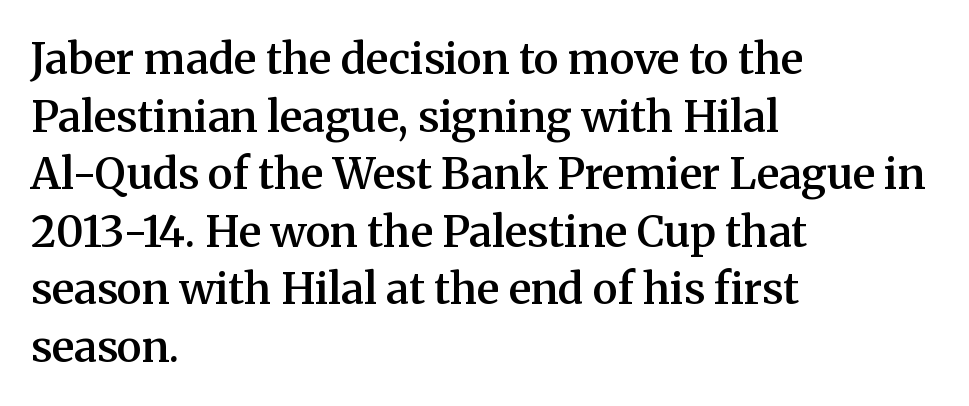
The image shows 43 px semibold serif type, upright; set left-aligned, normal line spacing (1.34x), normal letter spacing, not underlined; medium stroke contrast and a medium x-height.
